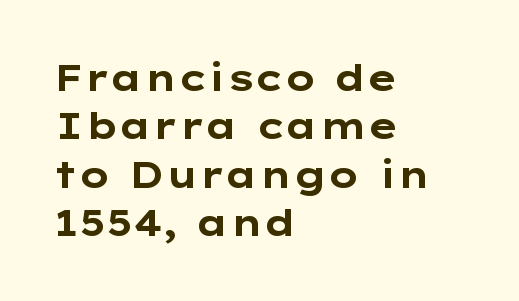
The type is set solid horizontally, with unmodified tracking. The ragged edge is on the right, which tells us the setting is flush left. Does the weight exceed regular? Yes, all the way to bold. In terms of posture, this sample is upright. Serifs: no, the terminals of the letterforms are clean.
